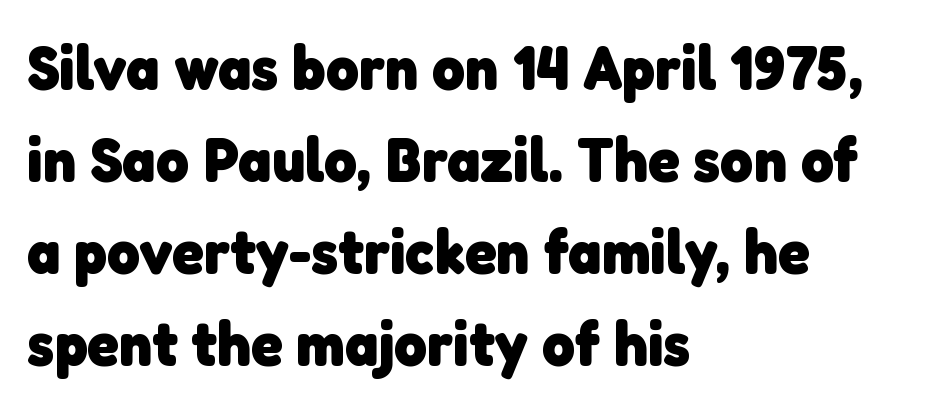
The image shows 63 px heavy sans-serif type; set left-aligned, normal line spacing (1.46x), normal letter spacing, not underlined; low stroke contrast and a medium x-height.
